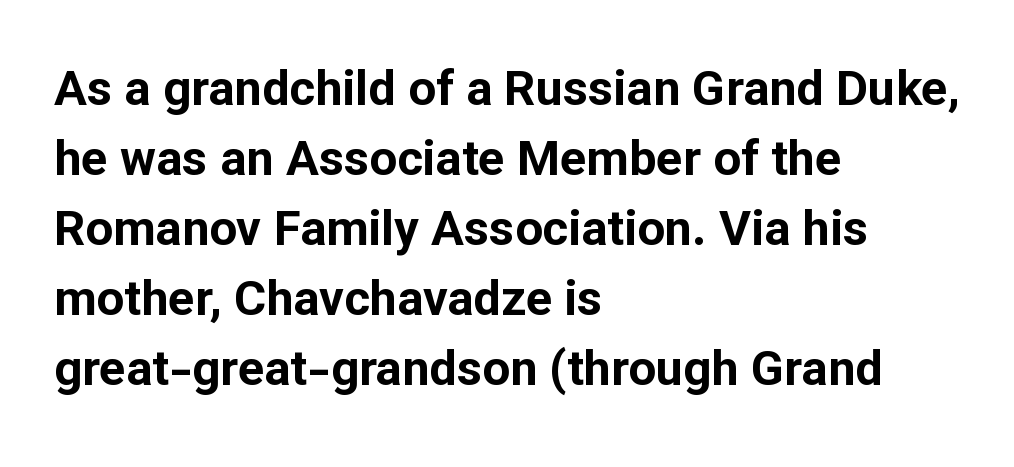
{"serif": "no", "italic": "no", "bold": "yes", "weight": "bold", "width": "normal", "stroke_contrast": "low", "x_height": "medium", "monospaced": "no", "underline": "no", "align": "left", "line_spacing": "normal", "line_spacing_ratio": 1.43, "letter_spacing": "normal", "letter_spacing_em": 0.0, "glyph_px": 49}
